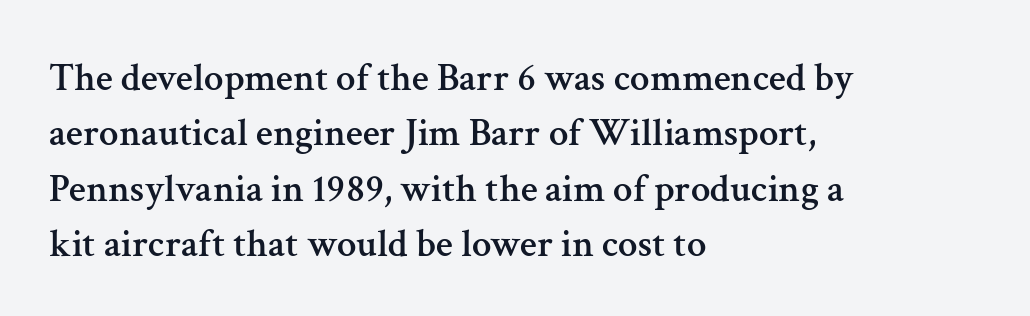
Q: Is the text italic (slanted)? A: No, it is upright.
Q: Is the typeface a serif or a sans-serif typeface? A: Serif.
Q: Is the text underlined? A: No.
Q: How is the paragraph aligned? A: Left-aligned.
Q: Is the spacing between letters normal or unusually wide? A: Normal.
Q: Is the spacing between lines tight, normal or loose? A: Normal.
Q: Width (condensed, normal, or wide)? A: Normal.
Q: Stroke contrast? A: Medium.
Q: x-height? A: Medium.
Q: Monospaced? A: No.
